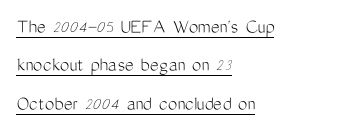
Q: Is the text bold? A: No.
Q: Is the text italic (slanted)? A: No, it is upright.
Q: Is the text underlined? A: Yes.
Q: How is the paragraph aligned? A: Left-aligned.
Q: Is the spacing between letters normal or unusually wide? A: Normal.
